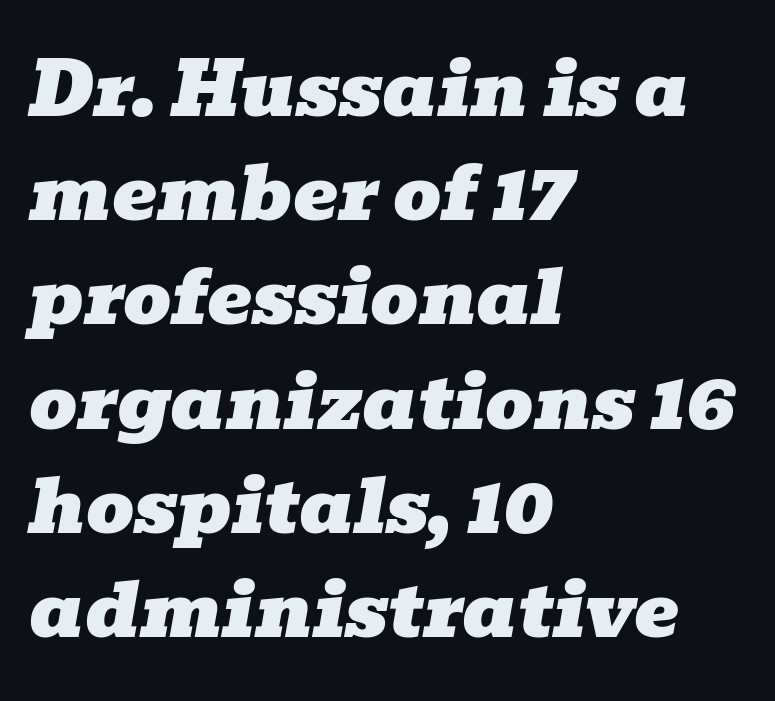
Q: Is the text italic (slanted)? A: Yes, it leans right by about 10 degrees.
Q: Is the typeface a serif or a sans-serif typeface? A: Serif.
Q: Is the text underlined? A: No.
Q: How is the paragraph aligned? A: Left-aligned.
Q: Is the spacing between letters normal or unusually wide? A: Normal.
Q: Is the spacing between lines tight, normal or loose? A: Normal.
Q: Width (condensed, normal, or wide)? A: Wide.
Q: Stroke contrast? A: Low.
Q: x-height? A: Medium.
Q: Monospaced? A: No.
